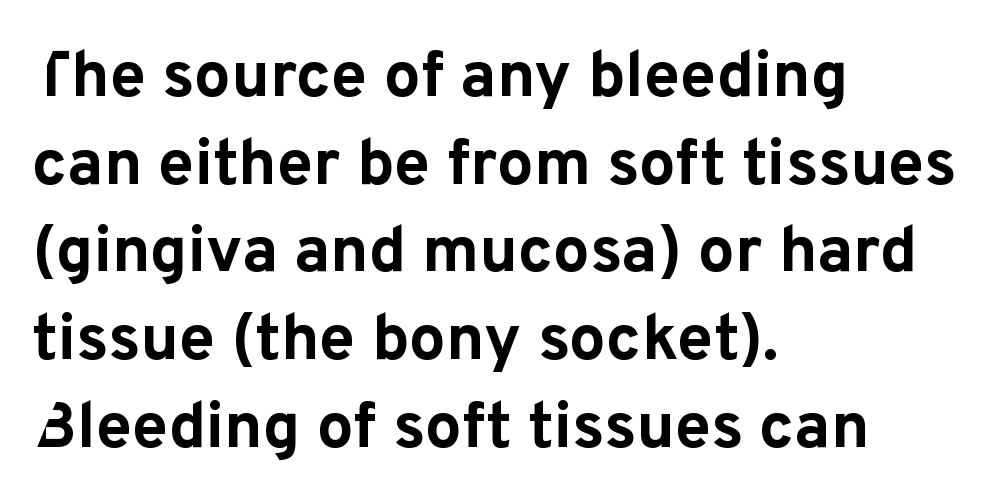
Q: Is the text bold? A: Yes.
Q: Is the text italic (slanted)? A: No, it is upright.
Q: Is the typeface a serif or a sans-serif typeface? A: Sans-serif.
Q: Is the text underlined? A: No.
Q: How is the paragraph aligned? A: Left-aligned.
Q: Is the spacing between letters normal or unusually wide? A: Normal.
Q: Is the spacing between lines tight, normal or loose? A: Normal.
Q: Width (condensed, normal, or wide)? A: Normal.
Q: Stroke contrast? A: Low.
Q: x-height? A: Medium.
Q: Monospaced? A: No.
